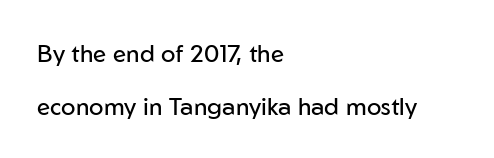
Q: Is the text bold? A: No.
Q: Is the text italic (slanted)? A: No, it is upright.
Q: Is the text underlined? A: No.
Q: How is the paragraph aligned? A: Left-aligned.
Q: Is the spacing between letters normal or unusually wide? A: Normal.
Q: Is the spacing between lines tight, normal or loose? A: Loose.
